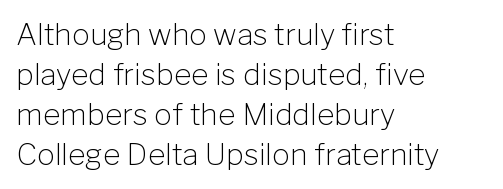
Descenders hang freely into open space. Is there any slant? The stems are plumb. A student would call this left alignment; a typographer would say flush left, rag right. The passage shown is typed in a proportional face where columns would drift. The designer left line spacing at the default.
